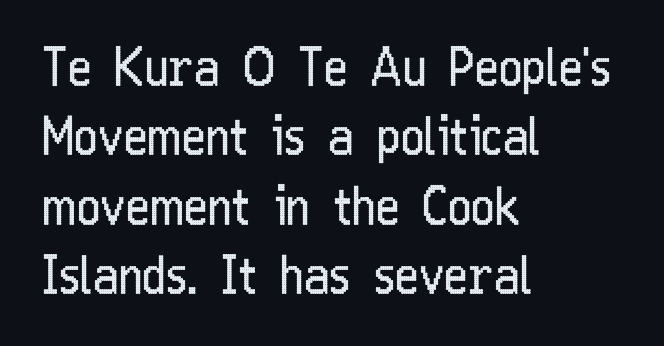
Q: Is the text bold? A: No.
Q: Is the text italic (slanted)? A: No, it is upright.
Q: Is the typeface a serif or a sans-serif typeface? A: Sans-serif.
Q: Is the text underlined? A: No.
Q: How is the paragraph aligned? A: Left-aligned.
Q: Is the spacing between letters normal or unusually wide? A: Normal.
Q: Is the spacing between lines tight, normal or loose? A: Normal.
Q: Width (condensed, normal, or wide)? A: Condensed.
Q: Stroke contrast? A: Low.
Q: x-height? A: Medium.
Q: Monospaced? A: No.
